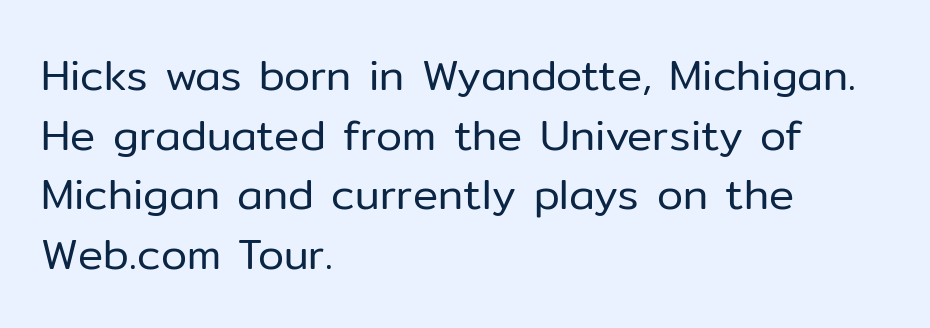
{"serif": "no", "italic": "no", "bold": "no", "weight": "regular", "width": "normal", "stroke_contrast": "low", "x_height": "medium", "monospaced": "no", "underline": "no", "align": "left", "line_spacing": "normal", "line_spacing_ratio": 1.42, "letter_spacing": "normal", "letter_spacing_em": 0.0, "glyph_px": 42}
